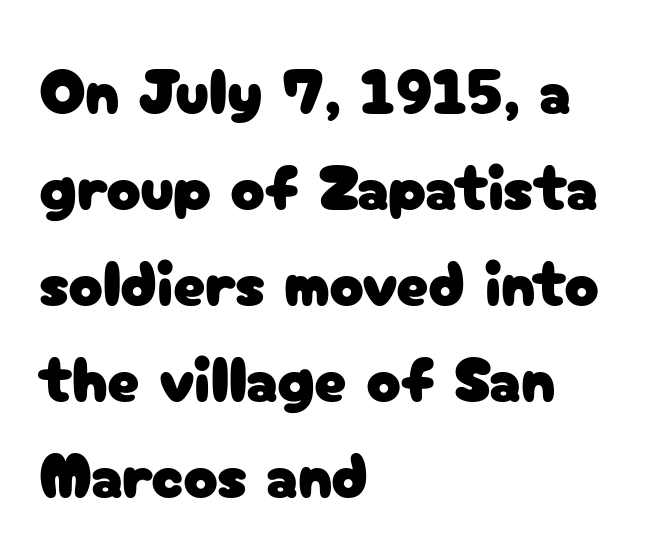
{"serif": "no", "italic": "no", "width": "normal", "stroke_contrast": "low", "x_height": "medium", "monospaced": "no", "underline": "no", "align": "left", "line_spacing": "normal", "line_spacing_ratio": 1.5, "letter_spacing": "normal", "letter_spacing_em": 0.0, "glyph_px": 64}
